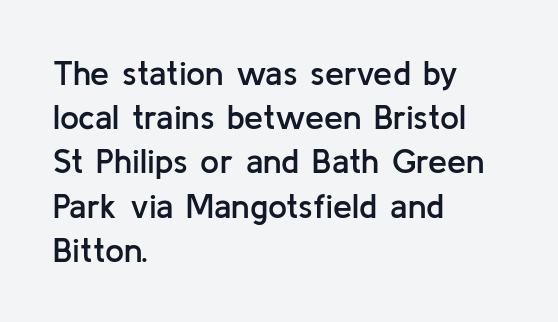
{"serif": "no", "italic": "no", "bold": "semi", "weight": "semibold", "width": "normal", "stroke_contrast": "low", "x_height": "medium", "monospaced": "no", "underline": "no", "align": "left", "line_spacing": "normal", "line_spacing_ratio": 1.3, "letter_spacing": "normal", "letter_spacing_em": 0.0, "glyph_px": 34}
